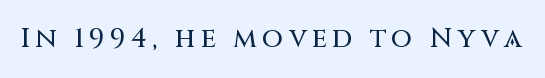
Q: Is the text italic (slanted)? A: No, it is upright.
Q: Is the text underlined? A: No.
Q: Is the spacing between letters normal or unusually wide? A: Unusually wide.
